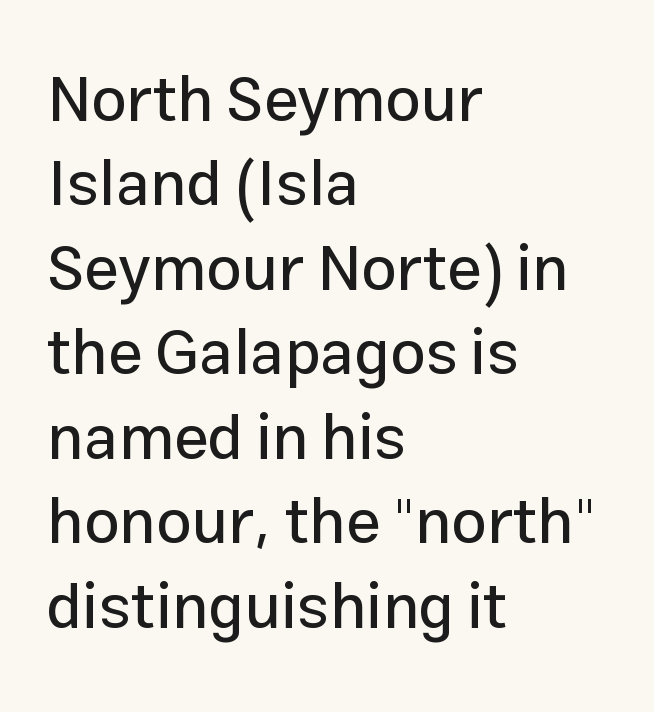
Q: Is the text italic (slanted)? A: No, it is upright.
Q: Is the typeface a serif or a sans-serif typeface? A: Sans-serif.
Q: Is the text underlined? A: No.
Q: How is the paragraph aligned? A: Left-aligned.
Q: Is the spacing between letters normal or unusually wide? A: Normal.
Q: Is the spacing between lines tight, normal or loose? A: Normal.
Q: Width (condensed, normal, or wide)? A: Normal.
Q: Stroke contrast? A: Low.
Q: x-height? A: Medium.
Q: Monospaced? A: No.
